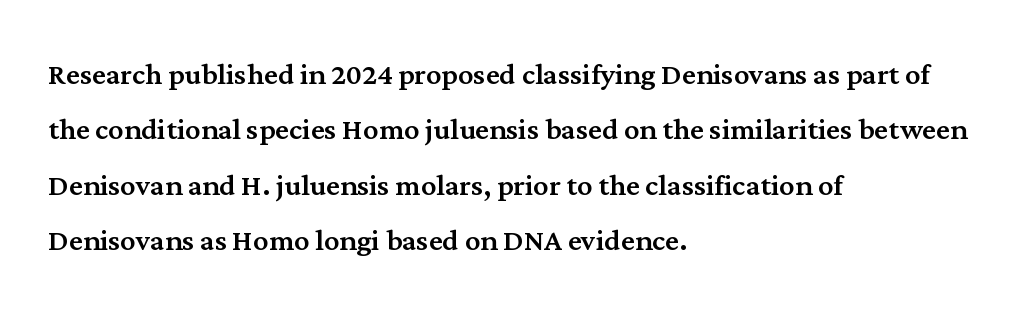
{"serif": "yes", "italic": "no", "width": "normal", "stroke_contrast": "medium", "x_height": "medium", "monospaced": "no", "underline": "no", "align": "left", "line_spacing": "normal", "line_spacing_ratio": 1.46, "letter_spacing": "normal", "letter_spacing_em": 0.0, "glyph_px": 38}
